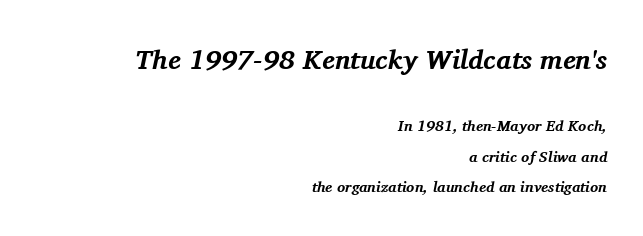
The string is rendered with underlining switched off. The letters are bold, with thick, heavy strokes. Interline gaps are noticeably wide in this sample. Typesetter's note — upper block bumped up in size, lower block left smaller.
